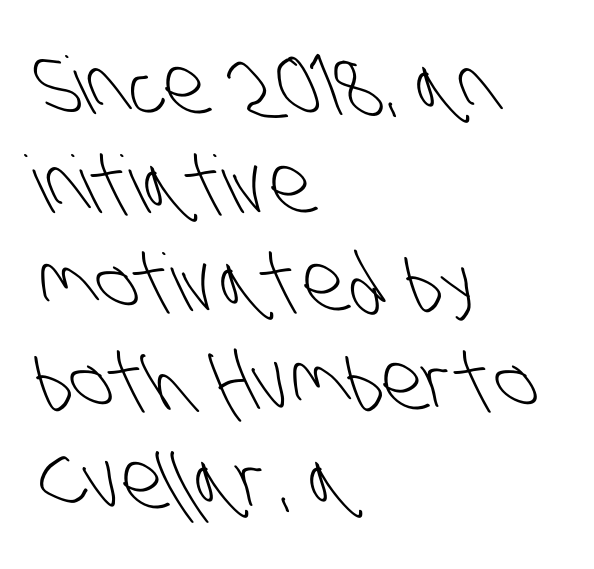
Q: Is the text bold? A: No.
Q: Is the typeface a serif or a sans-serif typeface? A: Sans-serif.
Q: Is the text underlined? A: No.
Q: How is the paragraph aligned? A: Left-aligned.
Q: Is the spacing between letters normal or unusually wide? A: Normal.
Q: Is the spacing between lines tight, normal or loose? A: Normal.
Q: Width (condensed, normal, or wide)? A: Condensed.
Q: Stroke contrast? A: Low.
Q: x-height? A: Large.
Q: Monospaced? A: No.
